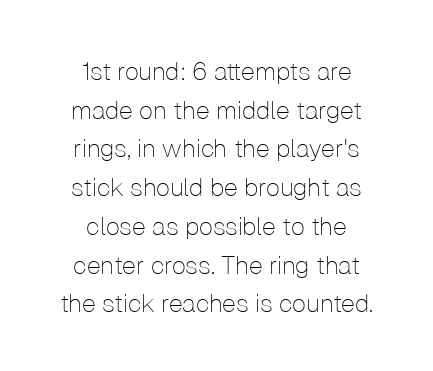
The image shows 25 px text type, upright; set centered, normal line spacing (1.55x), normal letter spacing, not underlined.
